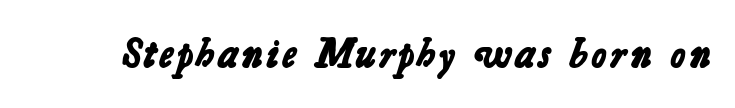
{"serif": "no", "bold": "yes", "weight": "bold", "width": "normal", "stroke_contrast": "low", "x_height": "medium", "monospaced": "no", "underline": "no", "letter_spacing": "normal", "letter_spacing_em": 0.0, "glyph_px": 41}
